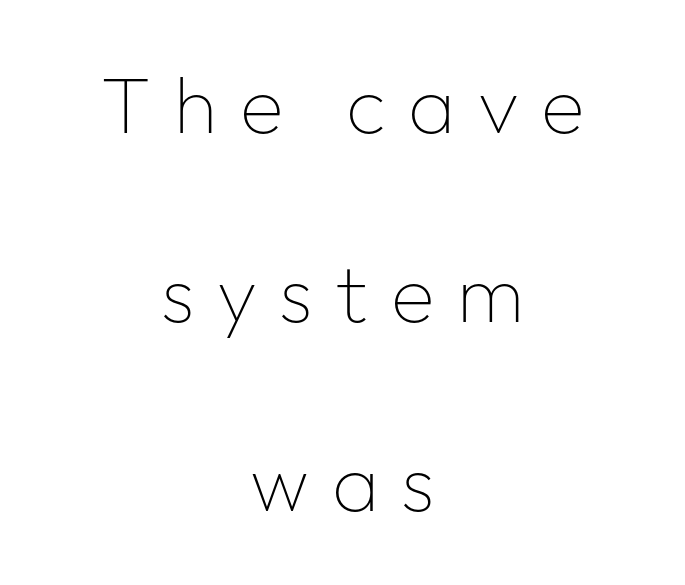
The image shows 80 px thin sans-serif type, upright; set centered, loose line spacing (2.36x), unusually wide letter spacing (+0.28 em), not underlined; low stroke contrast and a medium x-height.
